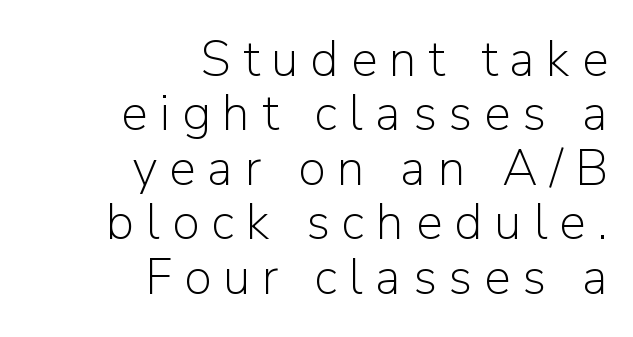
The image shows 50 px light sans-serif type, upright; set right-aligned, tight line spacing (1.09x), unusually wide letter spacing (+0.24 em), not underlined; low stroke contrast and a medium x-height.
